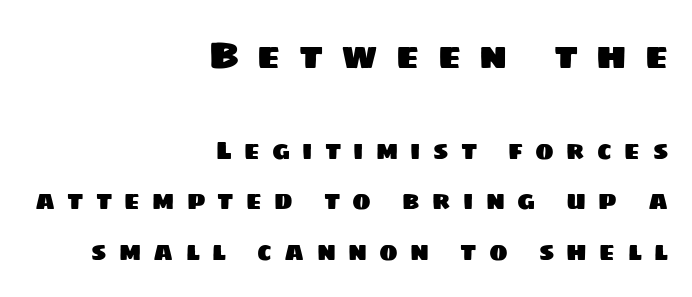
The image shows 37 px sans-serif type; set right-aligned, loose line spacing (2.03x), unusually wide letter spacing (+0.49 em), not underlined; the first (top) block is 1.48x larger; low stroke contrast and a large x-height.
